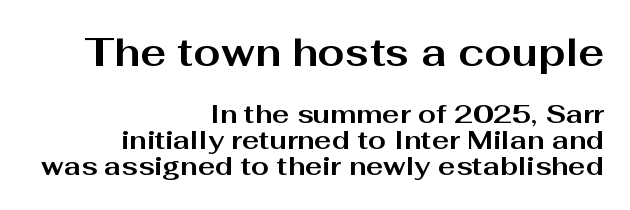
The letters stand straight up with perfectly vertical stems. These two chunks differ in scale, with the top chunk taking the larger measure. Classification — sans serif. Casual observation: everything's shoved over to the right. This sample has the flowing, uneven cadence of proportional lettering. These lines huddle together more closely than default settings would place them.
